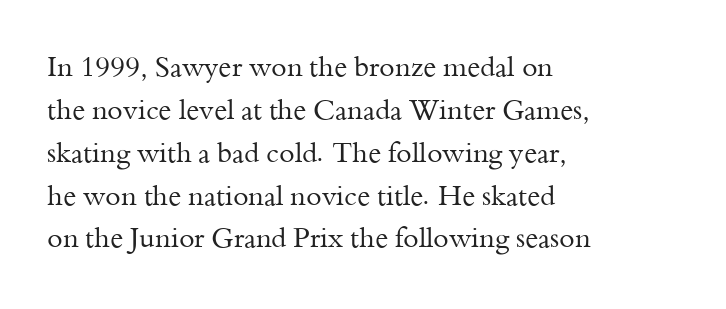
Q: Is the text bold? A: No.
Q: Is the text italic (slanted)? A: No, it is upright.
Q: Is the typeface a serif or a sans-serif typeface? A: Serif.
Q: Is the text underlined? A: No.
Q: How is the paragraph aligned? A: Left-aligned.
Q: Is the spacing between letters normal or unusually wide? A: Normal.
Q: Is the spacing between lines tight, normal or loose? A: Normal.
Q: Width (condensed, normal, or wide)? A: Normal.
Q: Stroke contrast? A: Medium.
Q: x-height? A: Small.
Q: Monospaced? A: No.
